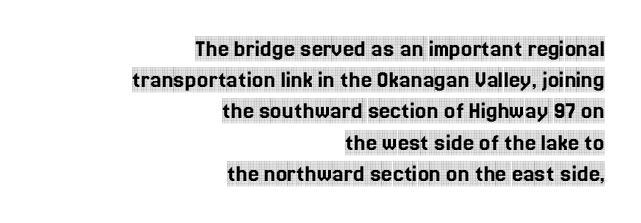
{"italic": "no", "underline": "no", "align": "right", "line_spacing": "normal", "line_spacing_ratio": 1.25, "letter_spacing": "normal", "letter_spacing_em": 0.0, "glyph_px": 25}
